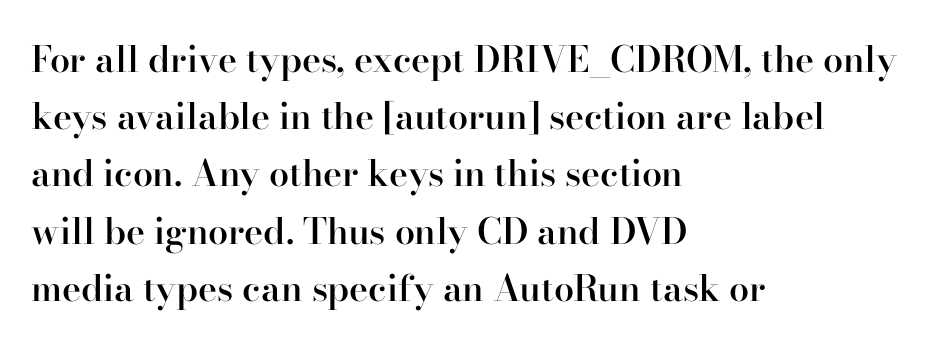
{"serif": "yes", "italic": "no", "bold": "semi", "weight": "semibold", "width": "normal", "stroke_contrast": "high", "x_height": "small", "monospaced": "no", "underline": "no", "align": "left", "line_spacing": "normal", "line_spacing_ratio": 1.59, "letter_spacing": "normal", "letter_spacing_em": 0.0, "glyph_px": 36}
